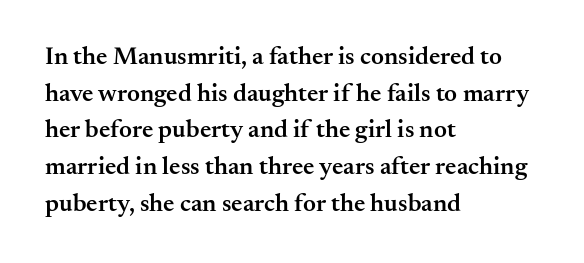
{"italic": "no", "bold": "semi", "underline": "no", "align": "left", "line_spacing": "normal", "line_spacing_ratio": 1.47, "letter_spacing": "normal", "letter_spacing_em": 0.0, "glyph_px": 25}
